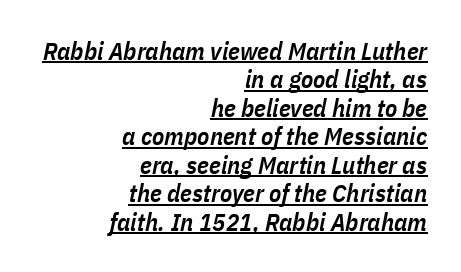
Q: Is the text bold? A: Semi-bold.
Q: Is the text italic (slanted)? A: Yes, it leans right by about 11 degrees.
Q: Is the text underlined? A: Yes.
Q: How is the paragraph aligned? A: Right-aligned.
Q: Is the spacing between letters normal or unusually wide? A: Normal.
Q: Is the spacing between lines tight, normal or loose? A: Tight.
